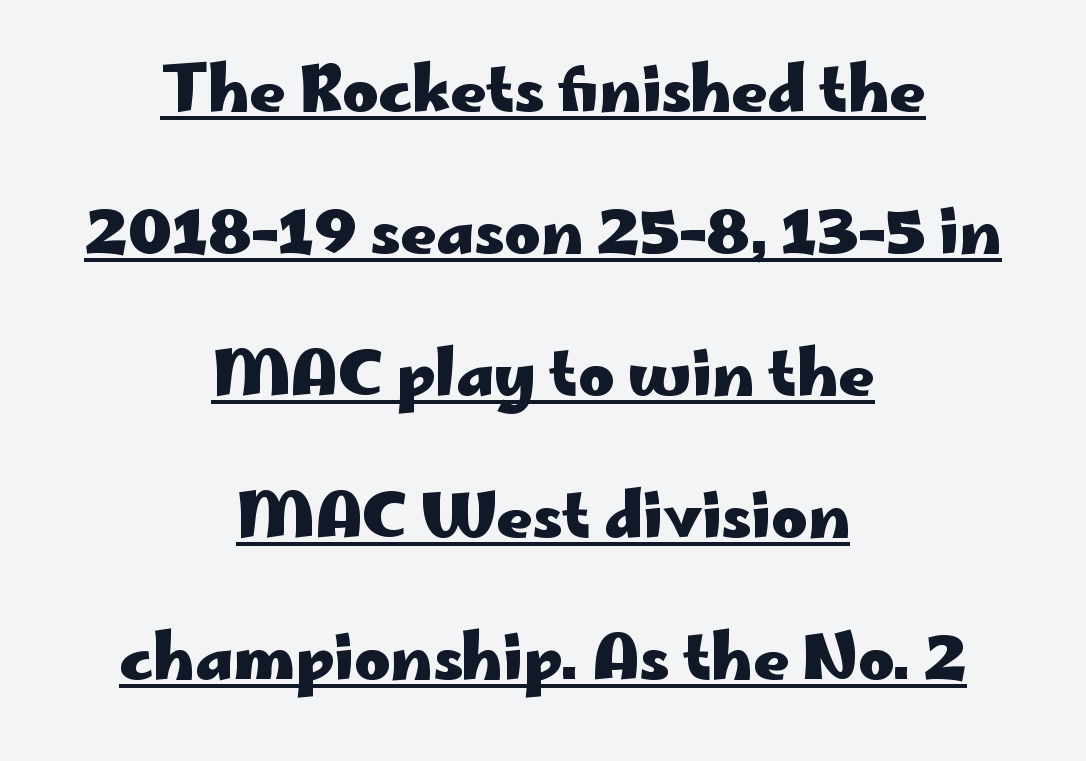
Compared with an ordinary text face, these strokes are far heavier — a full bold. Is there much room between lines? Yes — plenty of vertical air separates them. Does the lettering tilt? It doesn't — this is upright. A continuous stroke trails under the words, as in a hyperlink. This sample has the flowing, uneven cadence of proportional lettering. Default kerning and tracking; the words read as compact shapes.
